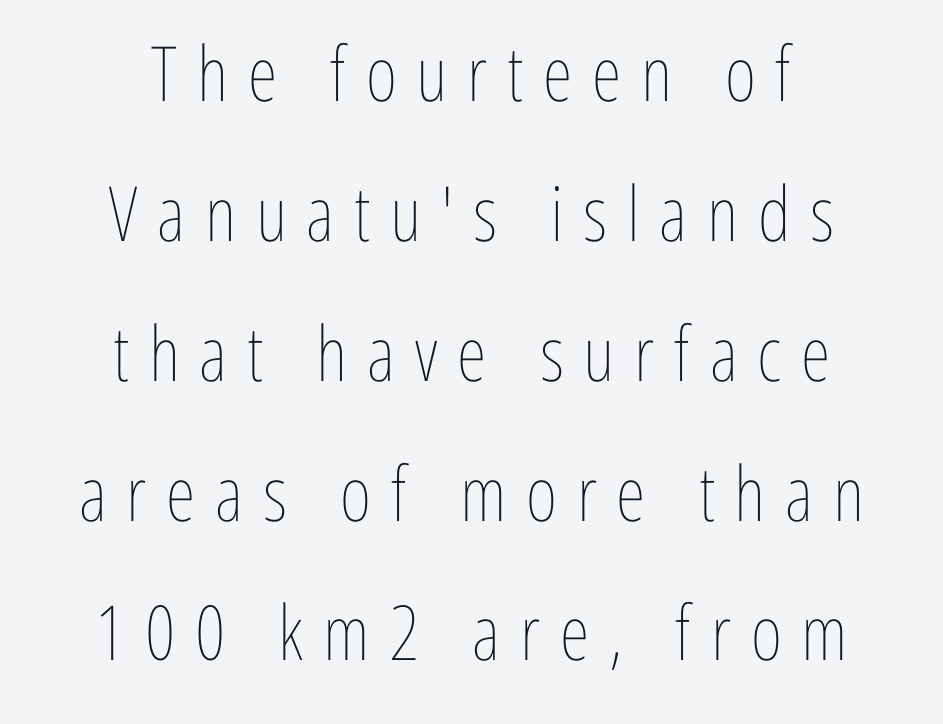
The image shows 76 px thin, condensed type, upright; set centered, line spacing 1.84x, unusually wide letter spacing (+0.26 em), not underlined; low stroke contrast and a medium x-height.
